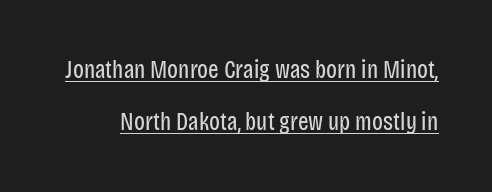
Q: Is the text bold? A: No.
Q: Is the text italic (slanted)? A: No, it is upright.
Q: Is the text underlined? A: Yes.
Q: Is the spacing between letters normal or unusually wide? A: Normal.
Q: Is the spacing between lines tight, normal or loose? A: Loose.
